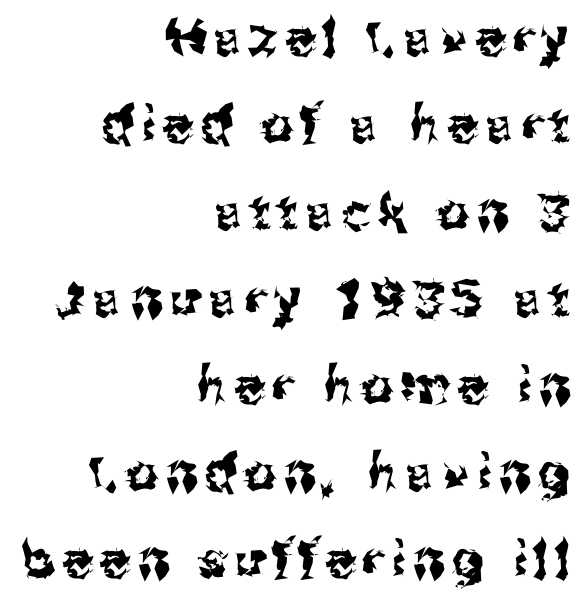
A bare baseline throughout the passage. The text block is weighted toward the right margin, trailing off unevenly leftward. Character widths vary here, with narrow letters taking less room than wide ones. The font's upright variant was chosen for this text.
